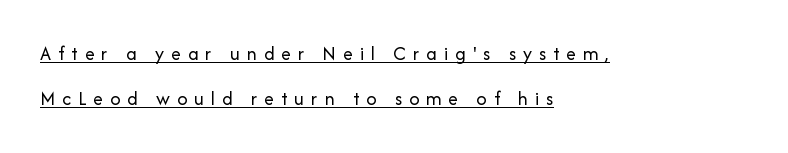
Line beginnings align vertically; line endings do not. The face used here appears with an underline applied. The line texture is sparse and dotted thanks to wide tracking. Honestly, the rows look like they've been pulled way apart. If you drew a line through each stem, it would be perfectly vertical.
